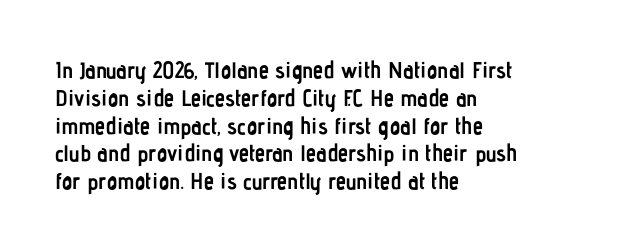
Q: Is the text bold? A: Yes.
Q: Is the text italic (slanted)? A: No, it is upright.
Q: Is the text underlined? A: No.
Q: How is the paragraph aligned? A: Left-aligned.
Q: Is the spacing between letters normal or unusually wide? A: Normal.
